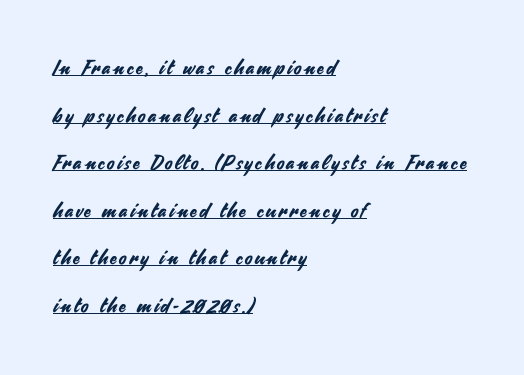
The image shows 20 px text type; set left-aligned, loose line spacing (2.38x), underlined.
